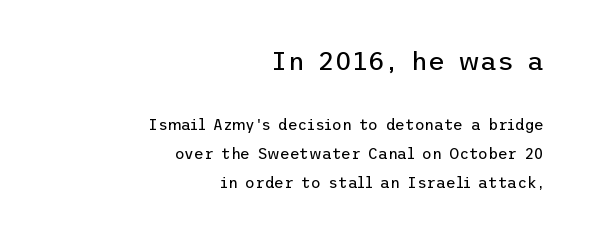
{"italic": "no", "bold": "no", "underline": "no", "align": "right", "line_spacing": "loose", "line_spacing_ratio": 1.91, "letter_spacing": "normal", "letter_spacing_em": 0.0, "larger_block": "first", "size_ratio": 1.73, "glyph_px": 26}
